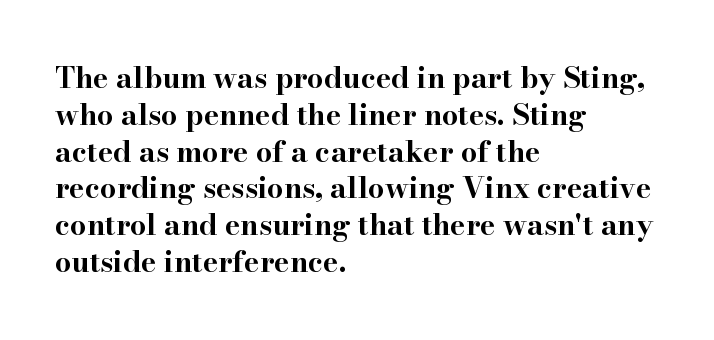
The image shows 29 px bold, wide serif type, upright; set left-aligned, normal line spacing (1.27x), normal letter spacing, not underlined; high stroke contrast and a small x-height.
